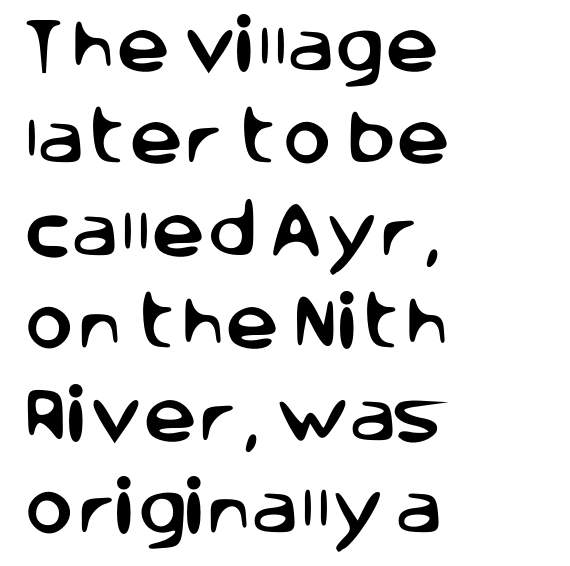
This is sans-serif lettering, the kind often seen on screens and signage. Evenly set lines give the paragraph a standard silhouette. Spacing verdict: proportional, widths tailored to each character. Vertical strokes here are truly vertical.
